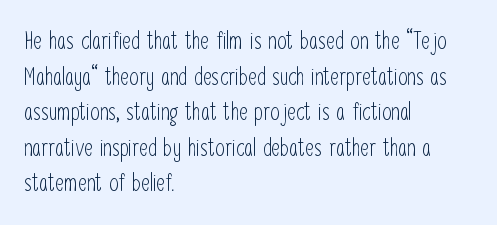
No italicization has been applied; the sample stays upright. Each line starts at the same left margin while the right side varies. Weight: regular or lighter. Compared with typical paragraphs, the rows here are spaced about the same. No extra tracking has been applied to these lines. Any mark beneath the type? The region is blank.
